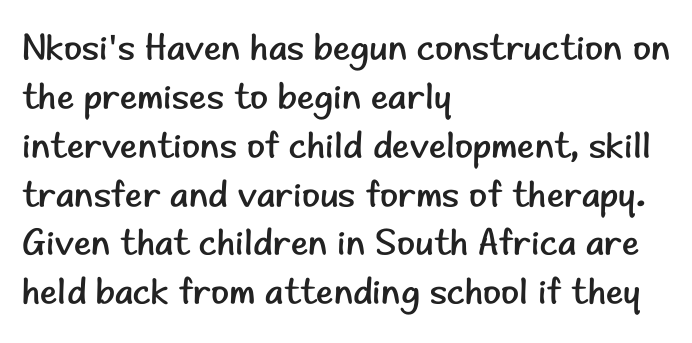
Beneath every word, the page is bare. This is roman type, the default non-slanted kind. Honestly, the letter spacing is just normal — you wouldn't notice it. Look at the bottom of the vertical strokes: they stop flat, with no serifs.
